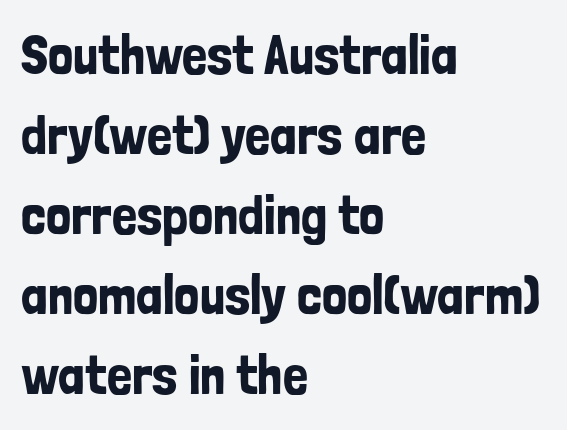
Q: Is the text italic (slanted)? A: No, it is upright.
Q: Is the typeface a serif or a sans-serif typeface? A: Sans-serif.
Q: Is the text underlined? A: No.
Q: How is the paragraph aligned? A: Left-aligned.
Q: Is the spacing between letters normal or unusually wide? A: Normal.
Q: Is the spacing between lines tight, normal or loose? A: Normal.
Q: Width (condensed, normal, or wide)? A: Condensed.
Q: Stroke contrast? A: Low.
Q: x-height? A: Medium.
Q: Monospaced? A: No.
